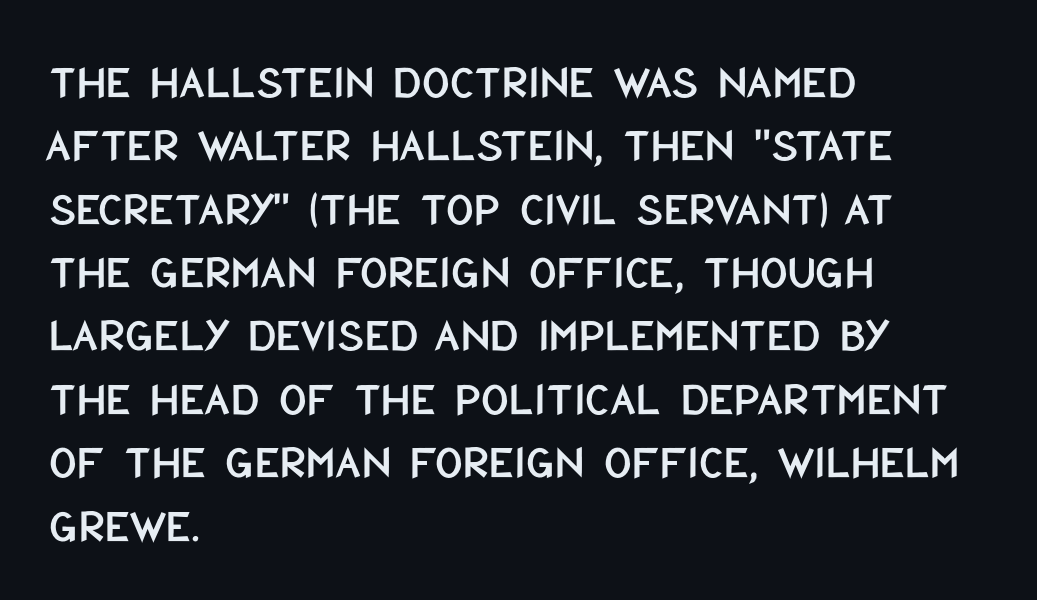
The image shows 48 px condensed sans-serif type, upright; set left-aligned, normal line spacing (1.32x), normal letter spacing, not underlined; low stroke contrast and a large x-height.
